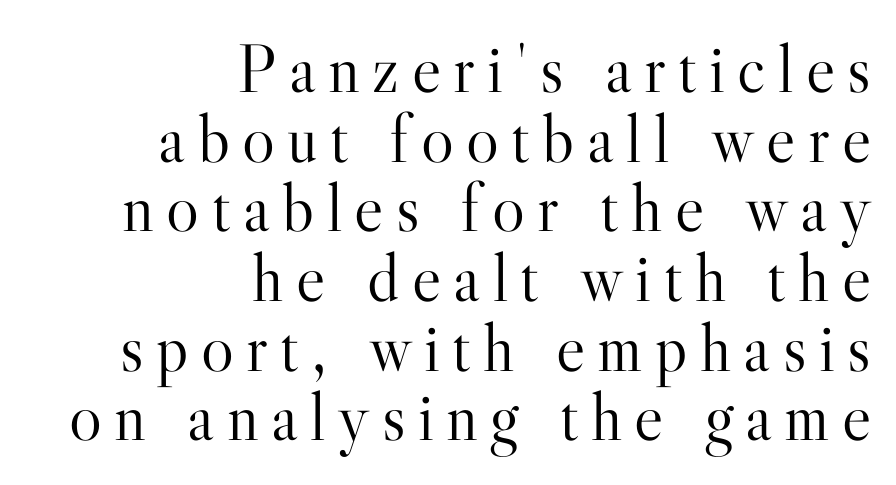
The letters carry serifs — small finishing strokes at the ends of their stems. All the whitespace from short lines collects on the left. No word sits above an underline. A quiet, ordinary-to-light weight characterises the typeface.
